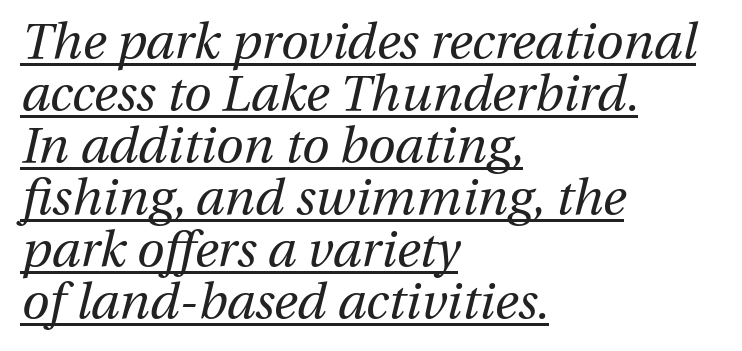
Decoration check: the copy is underlined. Character widths vary here, with narrow letters taking less room than wide ones. Closely set lines give the paragraph a compact silhouette. The lettering tilts uniformly, giving the passage an italic look. Typeset ragged right — the left edge is the straight one.
